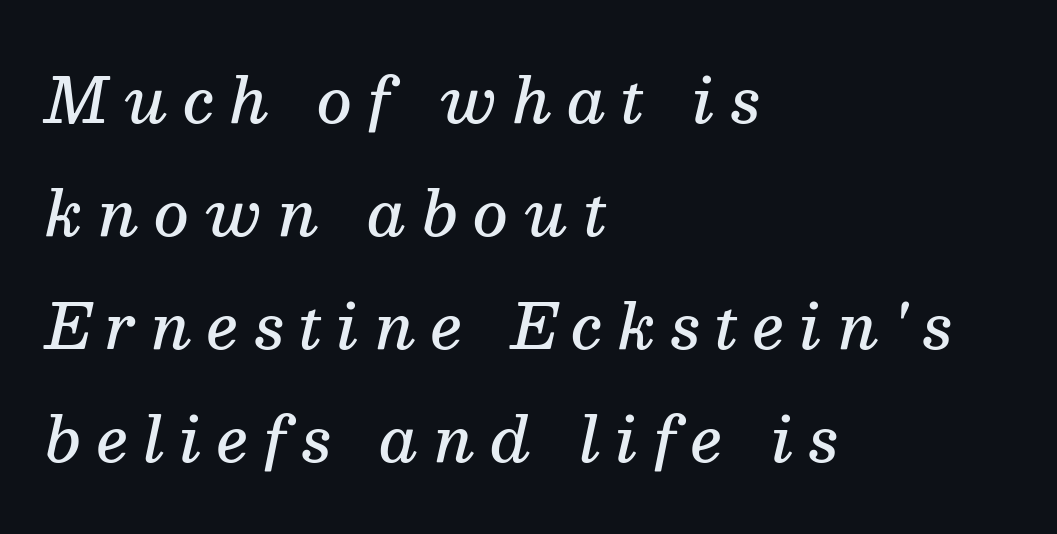
The rendering anchors every line to the left-hand side. Slant detected: the letters are inclined. Semibold letterforms, between regular and bold. In terms of letterspacing, this is a distinctly airy, spread setting. This rendering employs a face with finishing strokes, i.e., a serif.
